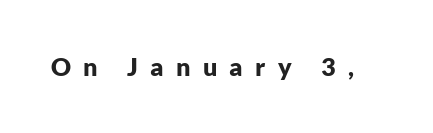
Q: Is the text bold? A: Yes.
Q: Is the text italic (slanted)? A: No, it is upright.
Q: Is the text underlined? A: No.
Q: Is the spacing between letters normal or unusually wide? A: Unusually wide.
